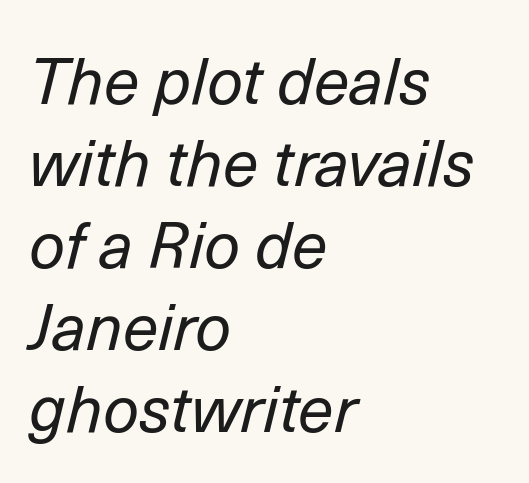
Q: Is the text bold? A: No.
Q: Is the text italic (slanted)? A: Yes, it leans right by about 14 degrees.
Q: Is the text underlined? A: No.
Q: How is the paragraph aligned? A: Left-aligned.
Q: Is the spacing between letters normal or unusually wide? A: Normal.
Q: Is the spacing between lines tight, normal or loose? A: Normal.
Q: Width (condensed, normal, or wide)? A: Normal.
Q: Stroke contrast? A: Low.
Q: x-height? A: Medium.
Q: Monospaced? A: No.
